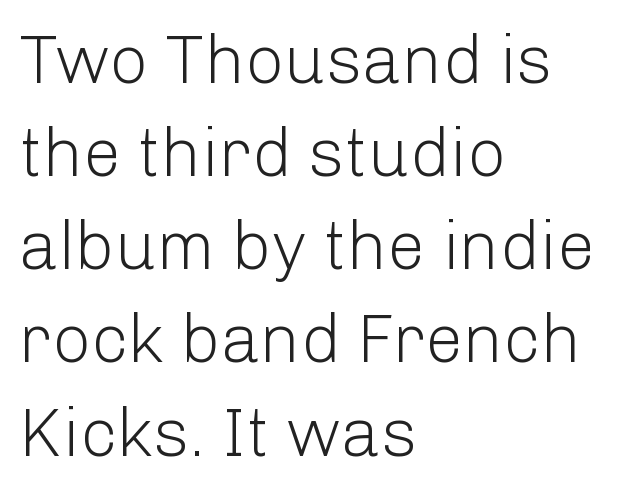
The image shows 68 px light sans-serif type, upright; set left-aligned, normal line spacing (1.37x), normal letter spacing, not underlined; low stroke contrast and a medium x-height.
